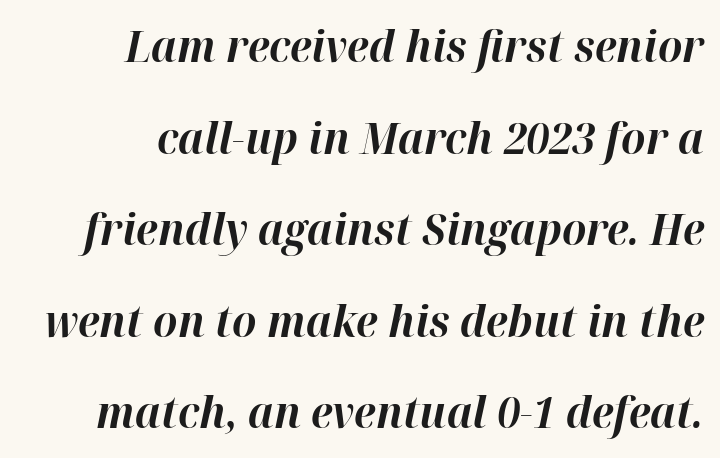
Q: Is the text bold? A: Yes.
Q: Is the text italic (slanted)? A: Yes, it leans right by about 12 degrees.
Q: Is the text underlined? A: No.
Q: How is the paragraph aligned? A: Right-aligned.
Q: Is the spacing between letters normal or unusually wide? A: Normal.
Q: Is the spacing between lines tight, normal or loose? A: Loose.
Q: Width (condensed, normal, or wide)? A: Normal.
Q: Stroke contrast? A: High.
Q: x-height? A: Medium.
Q: Monospaced? A: No.
